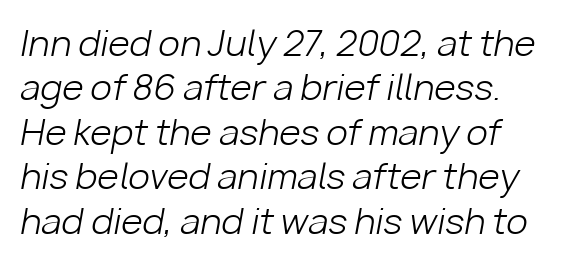
The image shows 35 px light type, italic (leaning right); set normal line spacing (1.27x), normal letter spacing, not underlined; low stroke contrast and a medium x-height.
